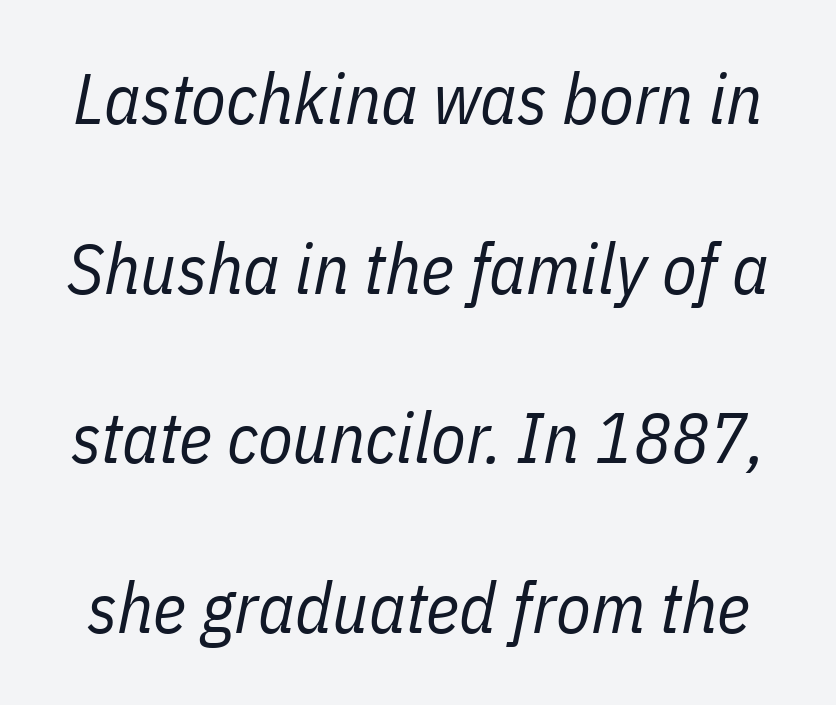
{"italic": "yes", "lean": "right", "slant_degrees": 11, "bold": "no", "weight": "regular", "width": "condensed", "stroke_contrast": "low", "x_height": "medium", "monospaced": "no", "underline": "no", "line_spacing": "loose", "line_spacing_ratio": 2.39, "letter_spacing": "normal", "letter_spacing_em": 0.0, "glyph_px": 71}
